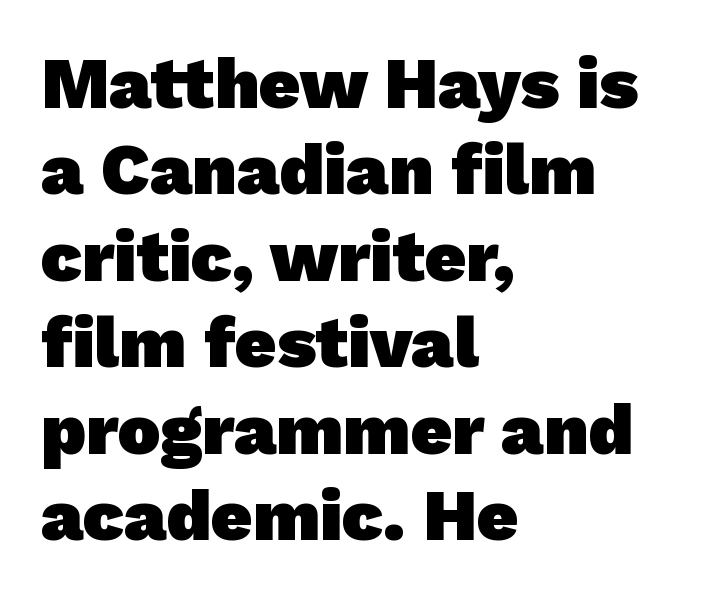
The image shows 72 px heavy sans-serif type; set left-aligned, line spacing 1.2x, normal letter spacing, not underlined; low stroke contrast and a medium x-height.
